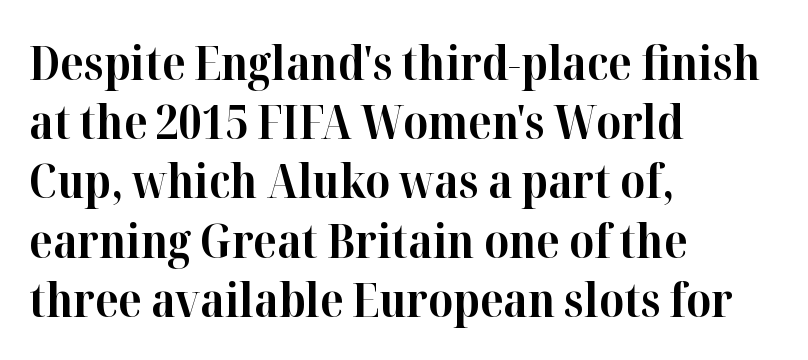
{"serif": "yes", "italic": "no", "bold": "yes", "weight": "bold", "width": "normal", "stroke_contrast": "high", "x_height": "medium", "monospaced": "no", "underline": "no", "align": "left", "line_spacing": "normal", "line_spacing_ratio": 1.26, "letter_spacing": "normal", "letter_spacing_em": 0.0, "glyph_px": 47}
